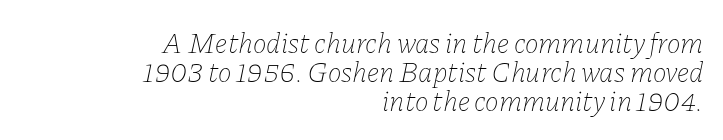
{"italic": "yes", "lean": "right", "slant_degrees": 11, "bold": "no", "weight": "thin", "width": "normal", "stroke_contrast": "low", "x_height": "medium", "monospaced": "no", "underline": "no", "align": "right", "line_spacing": "tight", "line_spacing_ratio": 1.0, "letter_spacing": "normal", "letter_spacing_em": 0.0, "glyph_px": 29}
